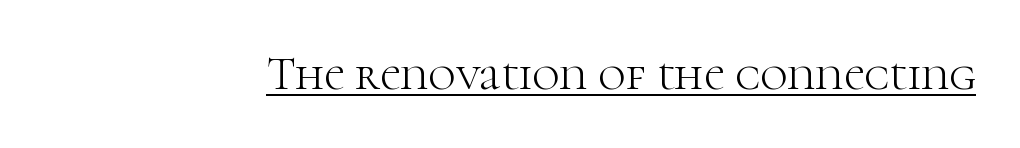
Each letter keeps its own natural width here, so spacing adapts to shape. The letterforms sit shoulder to shoulder at normal distance. The words here are underlined. Each stroke keeps to a modest, everyday thickness or less. The typeface chosen for these lines features serifs. Notice how the stems are strictly vertical — no italics here.
